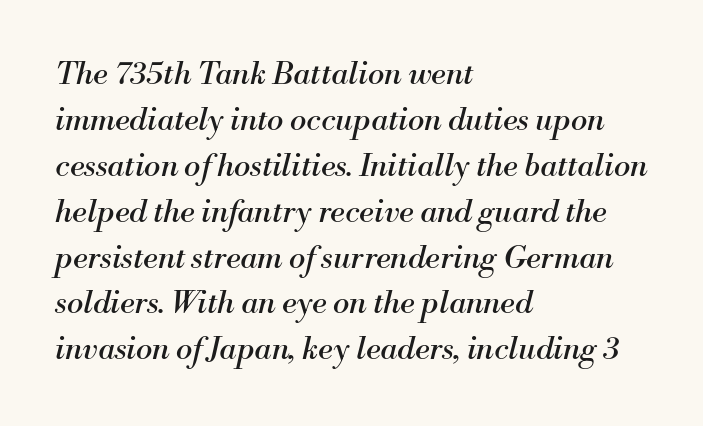
Caption: face not bold, strokes unweighted. Yep, that's italic — everything's leaning. The letters carry serifs — small finishing strokes at the ends of their stems. There is no visible air inserted between adjacent glyphs.
